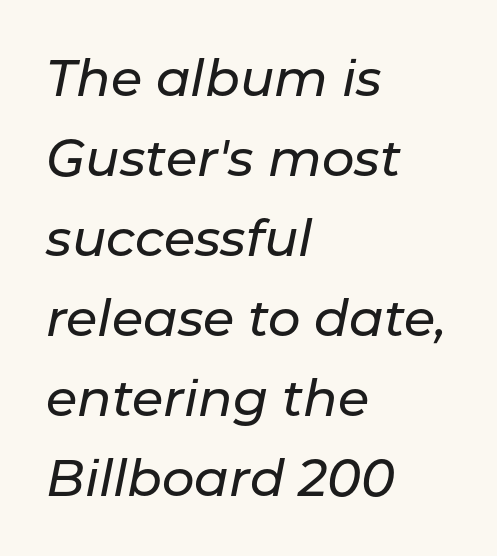
Q: Is the text italic (slanted)? A: Yes, it leans right by about 11 degrees.
Q: Is the text underlined? A: No.
Q: How is the paragraph aligned? A: Left-aligned.
Q: Is the spacing between letters normal or unusually wide? A: Normal.
Q: Is the spacing between lines tight, normal or loose? A: Normal.
Q: Width (condensed, normal, or wide)? A: Normal.
Q: Stroke contrast? A: Low.
Q: x-height? A: Medium.
Q: Monospaced? A: No.
